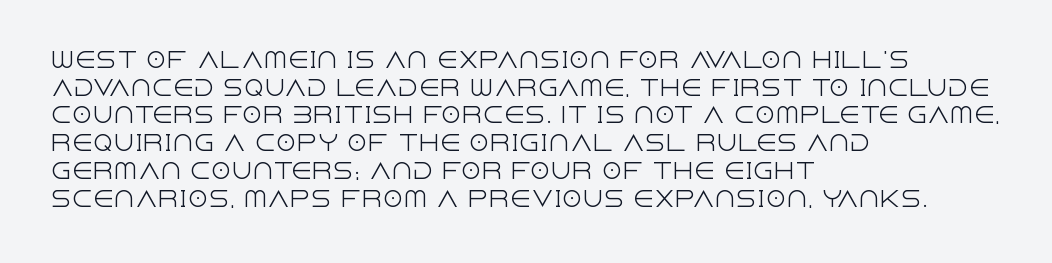
Q: Is the text bold? A: No.
Q: Is the text italic (slanted)? A: No, it is upright.
Q: Is the text underlined? A: No.
Q: How is the paragraph aligned? A: Left-aligned.
Q: Is the spacing between letters normal or unusually wide? A: Normal.
Q: Is the spacing between lines tight, normal or loose? A: Normal.
